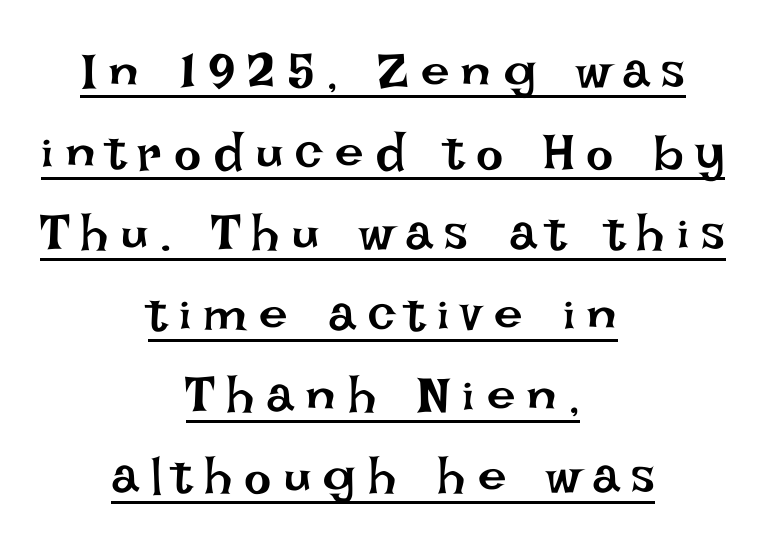
Letter spacing: wide. A typographer would call this underscored text. The letters stand straight up with perfectly vertical stems. Caption: face not bold, strokes unweighted. This block has exactly the height ordinary leading produces.
